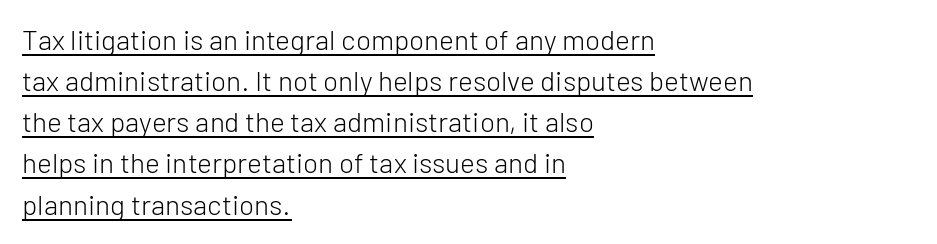
The image shows 28 px light sans-serif type, upright; set left-aligned, normal line spacing (1.47x), normal letter spacing, underlined; low stroke contrast and a medium x-height.
